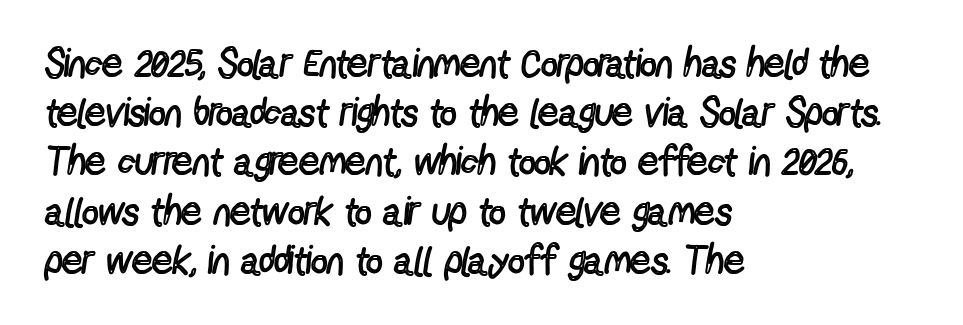
{"serif": "no", "bold": "no", "weight": "regular", "width": "condensed", "x_height": "medium", "monospaced": "no", "underline": "no", "align": "left", "line_spacing_ratio": 1.23, "letter_spacing": "normal", "letter_spacing_em": 0.0, "glyph_px": 40}
